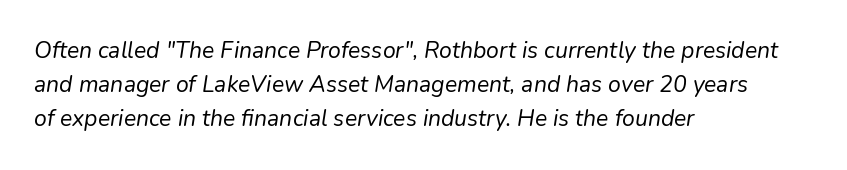
Would a proofreader flag this as italicized? Yes. The rendering keeps characters at their native spacing. Is the type heavy? It reads as light-to-regular instead. Which margin do the lines hug? The left one — the right edge is uneven. The passage shown is not underscored anywhere. One glance says typical: line gaps are just what's usual.
